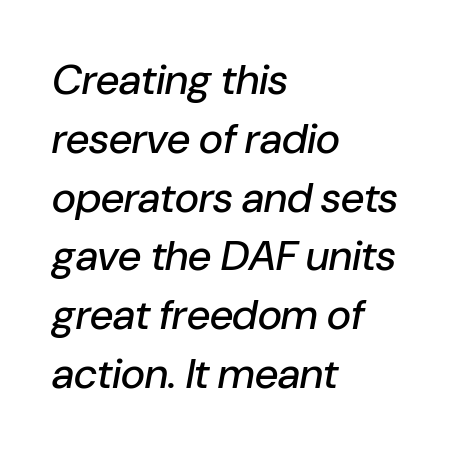
{"italic": "yes", "lean": "right", "slant_degrees": 10, "width": "normal", "stroke_contrast": "low", "x_height": "medium", "monospaced": "no", "underline": "no", "align": "left", "line_spacing": "normal", "line_spacing_ratio": 1.4, "letter_spacing": "normal", "letter_spacing_em": 0.0, "glyph_px": 42}
